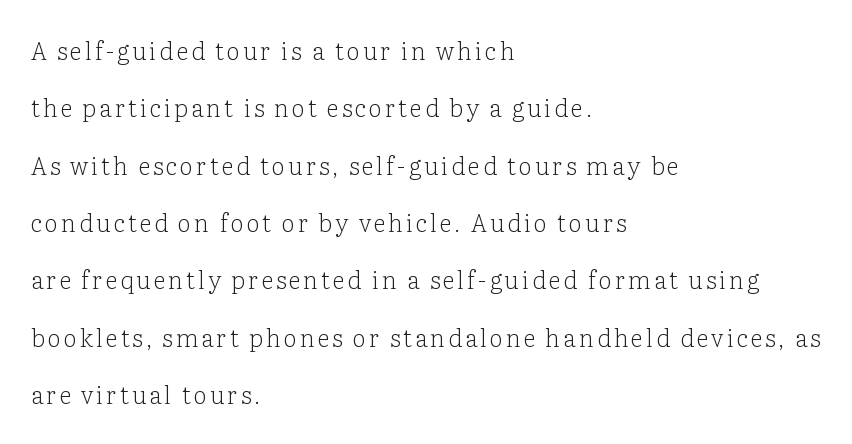
The image shows 24 px text type, upright; set left-aligned, loose line spacing (2.39x), not underlined.
